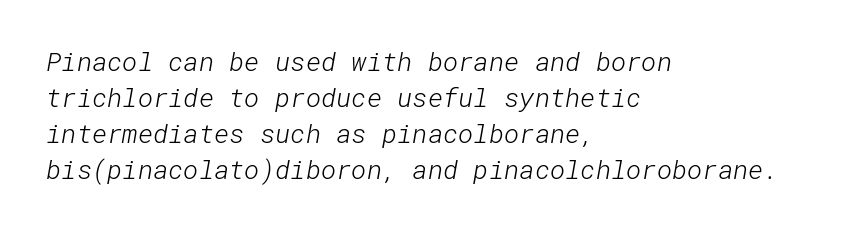
A normal amount of white space separates one row of letters from the next. Stems here are at most as thick as an everyday book face. A classic flush-left, rag-right setting is used for this passage. The zone under the glyphs is completely vacant.
